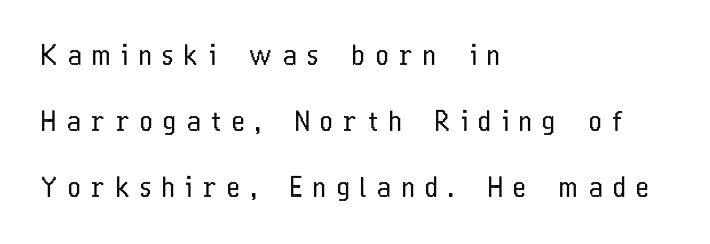
Inter-character spacing is expanded well beyond the font's built-in metrics. Compared with a centered layout, this one pins lines to the left instead. Check under the words: just untouched page. This block would shrink considerably if given ordinary leading; it's expanded now. Weight: regular or lighter.
